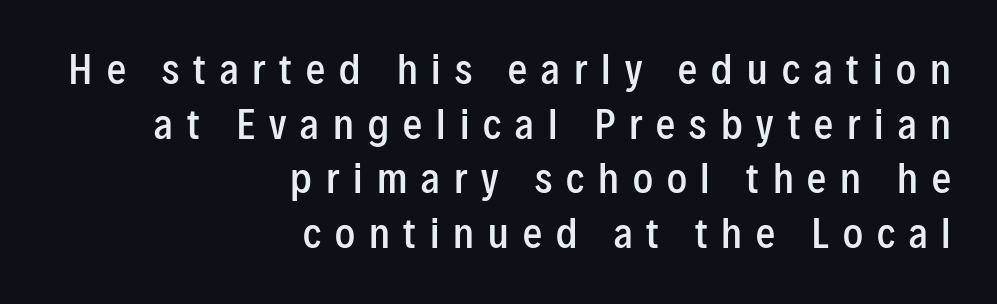
Italic? Not at all — the glyphs are vertical. Is the type bold? Partly — it's a semibold, heavier than regular but not fully bold. The rendering uses a moderate line-height, typical for paragraphs. You can tell from the bare stems that sans-serif type was used.
